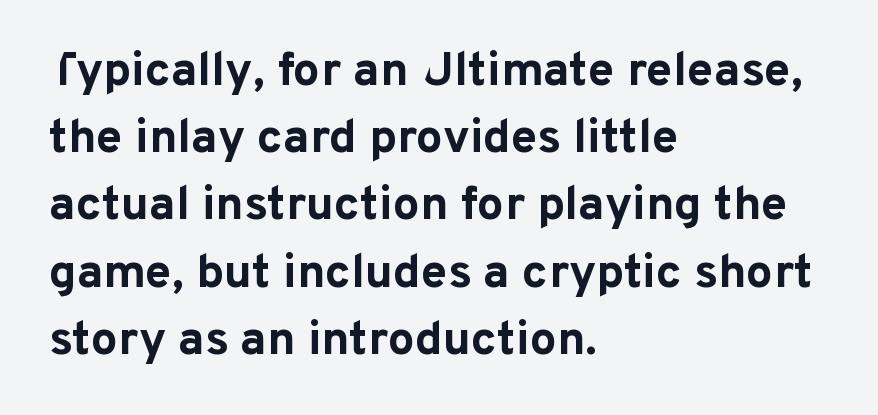
Q: Is the text bold? A: Yes.
Q: Is the text italic (slanted)? A: No, it is upright.
Q: Is the typeface a serif or a sans-serif typeface? A: Sans-serif.
Q: Is the text underlined? A: No.
Q: How is the paragraph aligned? A: Left-aligned.
Q: Is the spacing between letters normal or unusually wide? A: Normal.
Q: Is the spacing between lines tight, normal or loose? A: Normal.
Q: Width (condensed, normal, or wide)? A: Normal.
Q: Stroke contrast? A: Low.
Q: x-height? A: Medium.
Q: Monospaced? A: No.
